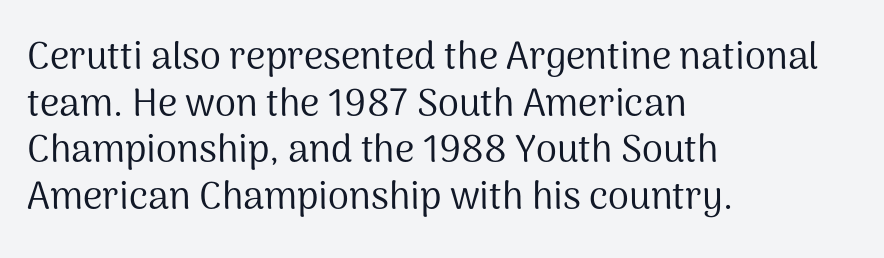
Here the glyphs are tracked normally, forming tight word shapes. Varying glyph widths throughout — classic text-font behaviour. Every row of glyphs begins at an identical x-position on the left. Classification — sans serif. Ink coverage per letter is moderate at most. Unlike italic type, these characters show no tilt at all.
